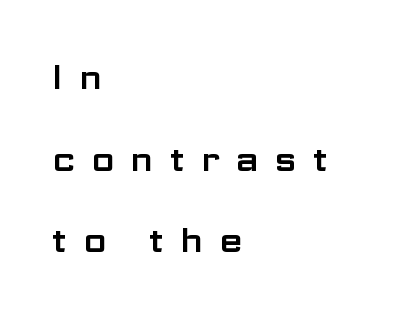
In terms of leading, this rendering errs on the spacious side. Serif or sans? Sans — the stroke terminals are bare. Does the copy run flush right? No — it runs flush left. A typesetter would call this heavily tracked-out type. Descenders are the only things crossing below the line. The specimen reads as upright at a glance.
